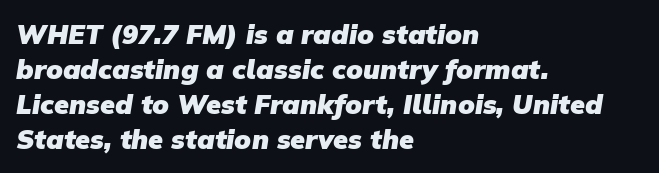
{"bold": "yes", "underline": "no", "align": "left", "line_spacing": "normal", "line_spacing_ratio": 1.3, "letter_spacing": "normal", "letter_spacing_em": 0.0, "glyph_px": 27}
